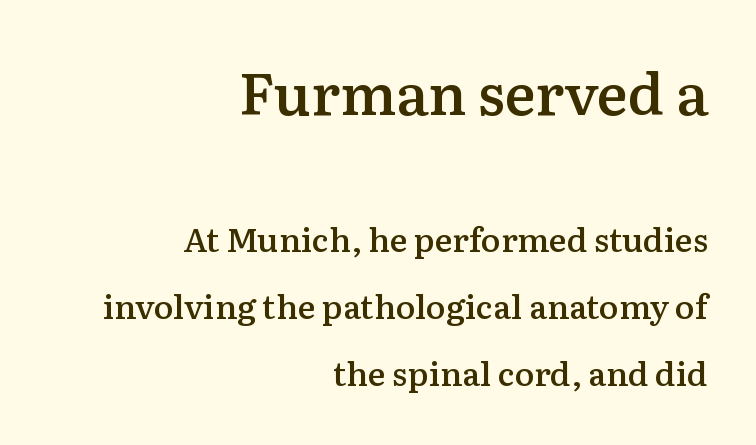
The type is set solid horizontally, with unmodified tracking. This rendering uses right alignment, leaving the left contour irregular. One glance says open: line gaps are wider than usual. If you drew a line through each stem, it would be perfectly vertical.
